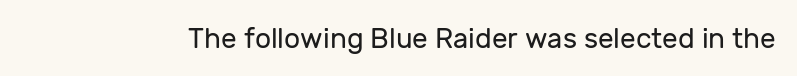
The specimen omits any rule beneath the text block's lines. Short note: letters normally spaced. Vertical strokes here are truly vertical. Note the varied advance widths — an 'i' is clearly narrower than an 'm'. The face used here is a sans, in the tradition of grotesques and geometrics.
